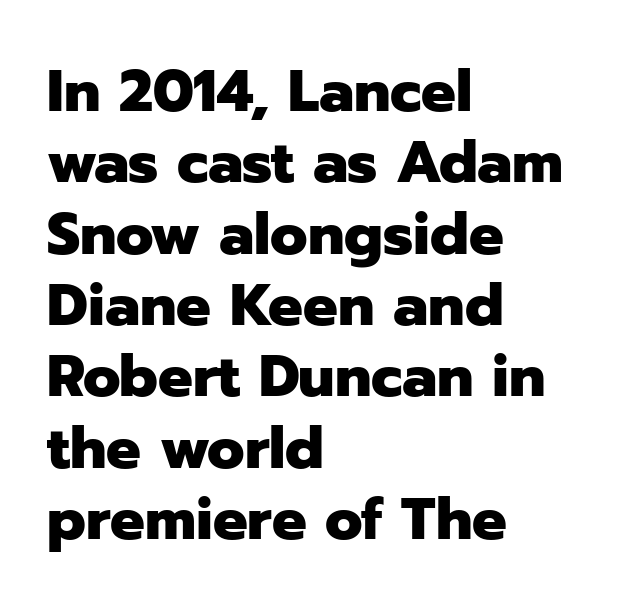
Q: Is the text bold? A: Yes.
Q: Is the text italic (slanted)? A: No, it is upright.
Q: Is the typeface a serif or a sans-serif typeface? A: Sans-serif.
Q: Is the text underlined? A: No.
Q: How is the paragraph aligned? A: Left-aligned.
Q: Is the spacing between letters normal or unusually wide? A: Normal.
Q: Width (condensed, normal, or wide)? A: Normal.
Q: Stroke contrast? A: Low.
Q: x-height? A: Medium.
Q: Monospaced? A: No.
